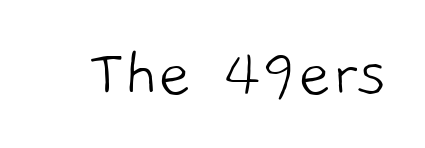
The image shows 71 px light sans-serif type; set normal letter spacing, not underlined; low stroke contrast and a medium x-height.
